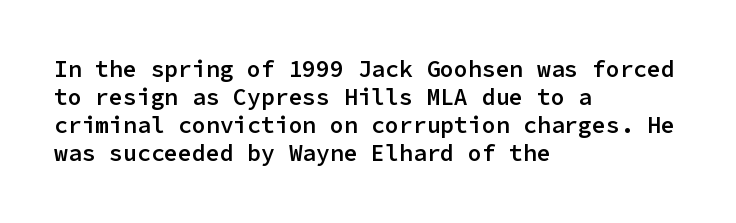
Q: Is the text bold? A: Semi-bold.
Q: Is the text italic (slanted)? A: No, it is upright.
Q: Is the text underlined? A: No.
Q: How is the paragraph aligned? A: Left-aligned.
Q: Is the spacing between letters normal or unusually wide? A: Normal.
